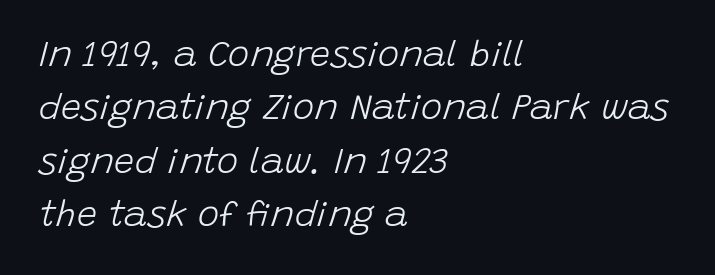
The image shows 36 px light type, italic (leaning right); set left-aligned, normal line spacing (1.48x), normal letter spacing, not underlined; low stroke contrast and a large x-height.
